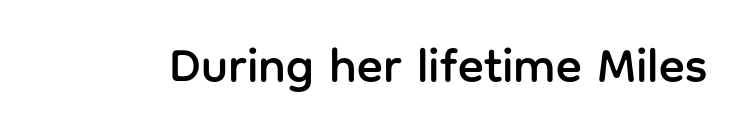
The image shows 48 px sans-serif type, upright; set normal letter spacing, not underlined; low stroke contrast and a medium x-height.
